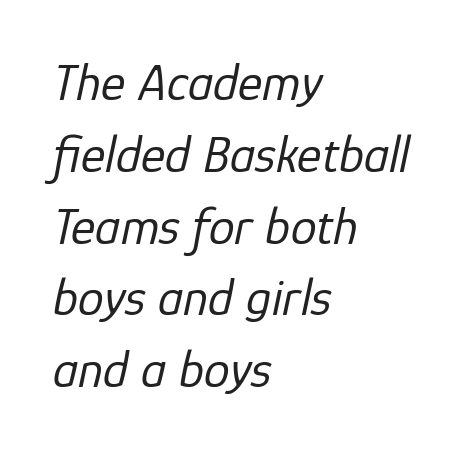
You can tell it's italic because the verticals aren't actually vertical. Glyph-to-glyph distance matches everyday printed text. The setting favours the left margin, as ordinary paragraphs usually do. Caption: face not bold, strokes unweighted.
